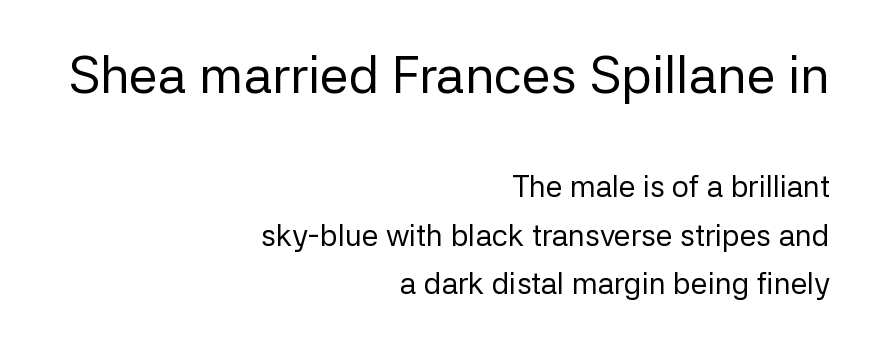
Q: Is the text bold? A: No.
Q: Is the text italic (slanted)? A: No, it is upright.
Q: Is the typeface a serif or a sans-serif typeface? A: Sans-serif.
Q: Is the text underlined? A: No.
Q: How is the paragraph aligned? A: Right-aligned.
Q: Is the spacing between letters normal or unusually wide? A: Normal.
Q: Is the spacing between lines tight, normal or loose? A: Normal.
Q: Which block of text is set in a larger size, the first (top) or the second (bottom)? A: The first (top) one.
Q: Width (condensed, normal, or wide)? A: Normal.
Q: Stroke contrast? A: Low.
Q: x-height? A: Medium.
Q: Monospaced? A: No.
